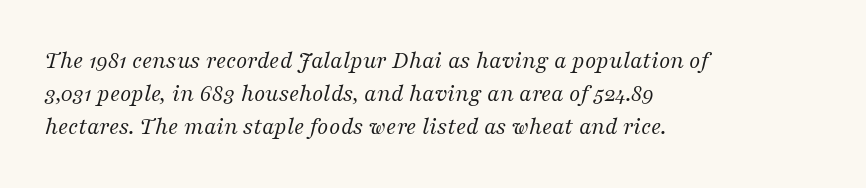
The image shows 25 px text type, italic (leaning right); set left-aligned, normal line spacing (1.33x), normal letter spacing, not underlined.
